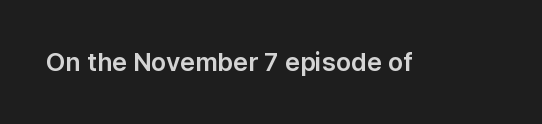
Q: Is the text italic (slanted)? A: No, it is upright.
Q: Is the text underlined? A: No.
Q: Is the spacing between letters normal or unusually wide? A: Normal.
